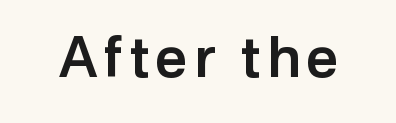
Underlining? Definitely not there. Character widths vary here, with narrow letters taking less room than wide ones. These lines are composed in type without serifs. If you drew a line through each stem, it would be perfectly vertical.
